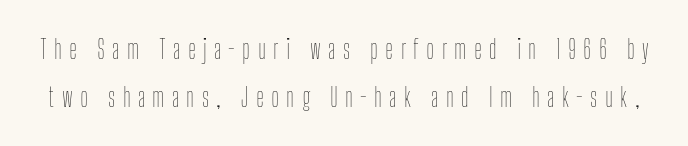
{"italic": "no", "bold": "no", "underline": "no", "line_spacing_ratio": 1.79, "letter_spacing": "wide", "letter_spacing_em": 0.27, "glyph_px": 27}
